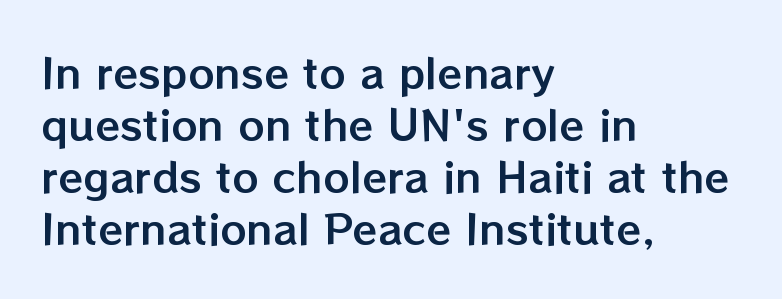
The image shows 41 px text type, upright; set left-aligned, normal line spacing (1.27x), normal letter spacing, not underlined; low stroke contrast and a medium x-height.
